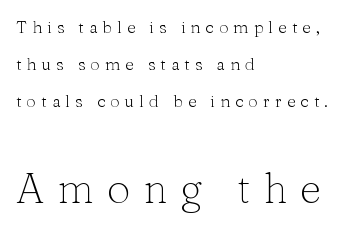
Q: Is the text bold? A: No.
Q: Is the text italic (slanted)? A: No, it is upright.
Q: Is the typeface a serif or a sans-serif typeface? A: Serif.
Q: Is the text underlined? A: No.
Q: How is the paragraph aligned? A: Left-aligned.
Q: Is the spacing between letters normal or unusually wide? A: Unusually wide.
Q: Is the spacing between lines tight, normal or loose? A: Loose.
Q: Which block of text is set in a larger size, the first (top) or the second (bottom)? A: The second (bottom) one.
Q: Width (condensed, normal, or wide)? A: Normal.
Q: Stroke contrast? A: Low.
Q: x-height? A: Medium.
Q: Monospaced? A: No.
